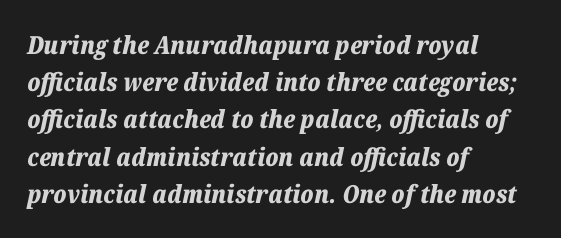
Beneath every word, the page is bare. Each word holds together tightly as a unit, with standard inter-letter gaps. The lettering tilts uniformly, giving the passage an italic look. Each line starts at the same left margin while the right side varies.
